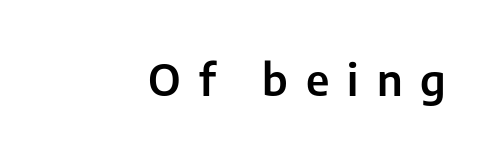
A typesetter would call this proportional, since set widths differ per character. I'd call this a sans setting — the letters go barefoot. Nobody drew a line under any word here. In terms of posture, this sample is upright. The horizontal fit of the characters is loose and conspicuously gappy.
